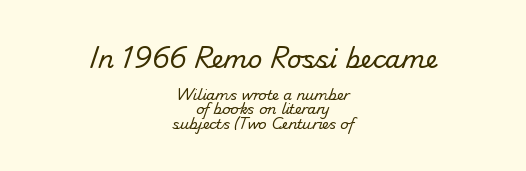
The image shows 25 px text type; set centered, tight line spacing (1.03x), normal letter spacing, not underlined; the first (top) block is 1.79x larger.
